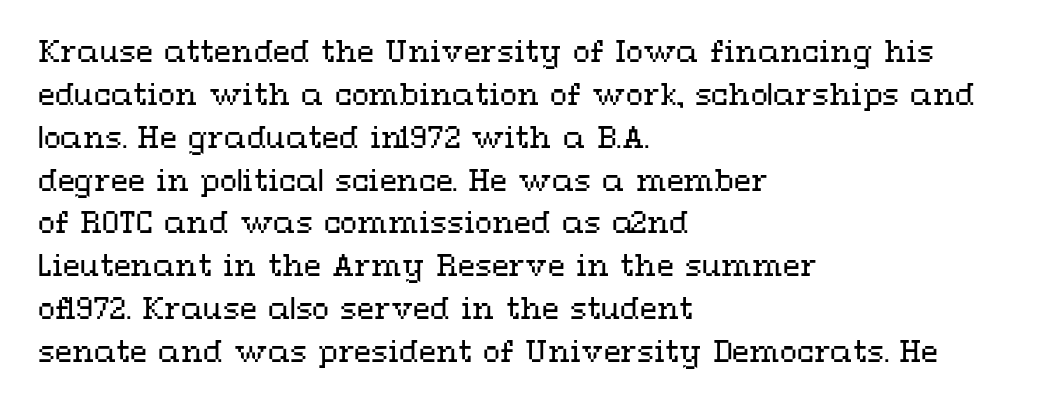
Q: Is the text bold? A: No.
Q: Is the text italic (slanted)? A: No, it is upright.
Q: Is the text underlined? A: No.
Q: How is the paragraph aligned? A: Left-aligned.
Q: Is the spacing between letters normal or unusually wide? A: Normal.
Q: Is the spacing between lines tight, normal or loose? A: Normal.
Q: Width (condensed, normal, or wide)? A: Wide.
Q: Stroke contrast? A: Medium.
Q: x-height? A: Medium.
Q: Monospaced? A: No.
